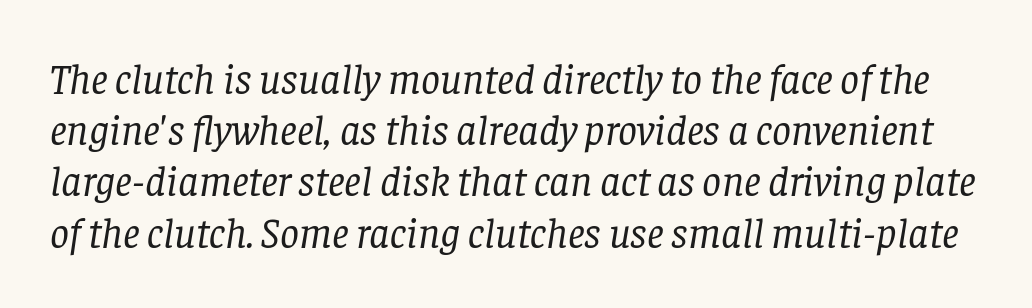
Q: Is the text bold? A: No.
Q: Is the text italic (slanted)? A: Yes, it leans right by about 8 degrees.
Q: Is the typeface a serif or a sans-serif typeface? A: Serif.
Q: Is the text underlined? A: No.
Q: Is the spacing between letters normal or unusually wide? A: Normal.
Q: Width (condensed, normal, or wide)? A: Normal.
Q: Stroke contrast? A: Low.
Q: x-height? A: Large.
Q: Monospaced? A: No.
